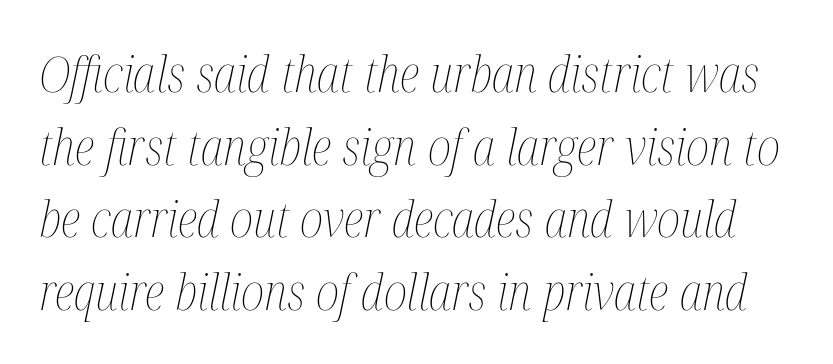
Q: Is the text bold? A: No.
Q: Is the text italic (slanted)? A: Yes, it leans right by about 12 degrees.
Q: Is the text underlined? A: No.
Q: Is the spacing between letters normal or unusually wide? A: Normal.
Q: Is the spacing between lines tight, normal or loose? A: Normal.
Q: Width (condensed, normal, or wide)? A: Condensed.
Q: Stroke contrast? A: Medium.
Q: x-height? A: Medium.
Q: Monospaced? A: No.
